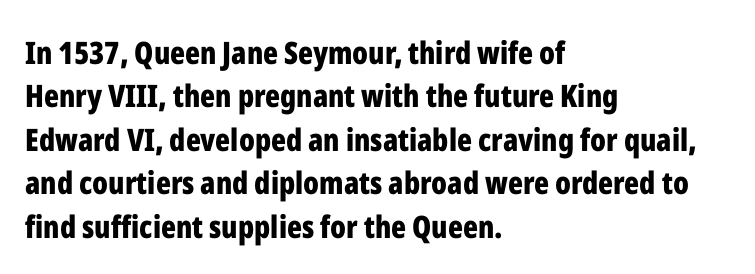
Q: Is the text bold? A: Yes.
Q: Is the text italic (slanted)? A: No, it is upright.
Q: Is the typeface a serif or a sans-serif typeface? A: Sans-serif.
Q: Is the text underlined? A: No.
Q: How is the paragraph aligned? A: Left-aligned.
Q: Is the spacing between letters normal or unusually wide? A: Normal.
Q: Is the spacing between lines tight, normal or loose? A: Normal.
Q: Width (condensed, normal, or wide)? A: Condensed.
Q: Stroke contrast? A: Low.
Q: x-height? A: Medium.
Q: Monospaced? A: No.
